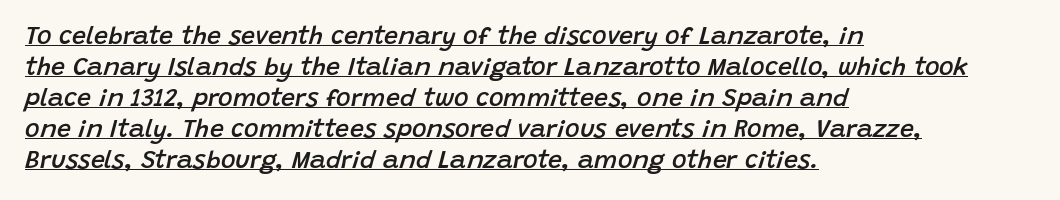
The image shows 25 px text type, italic (leaning right); set left-aligned, line spacing 1.24x, normal letter spacing, underlined.
